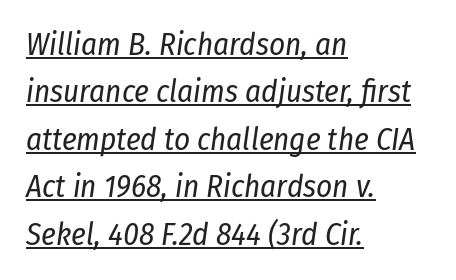
Q: Is the text bold? A: No.
Q: Is the text italic (slanted)? A: Yes, it leans right by about 8 degrees.
Q: Is the text underlined? A: Yes.
Q: How is the paragraph aligned? A: Left-aligned.
Q: Is the spacing between letters normal or unusually wide? A: Normal.
Q: Is the spacing between lines tight, normal or loose? A: Normal.
Q: Width (condensed, normal, or wide)? A: Condensed.
Q: Stroke contrast? A: Low.
Q: x-height? A: Medium.
Q: Monospaced? A: No.
